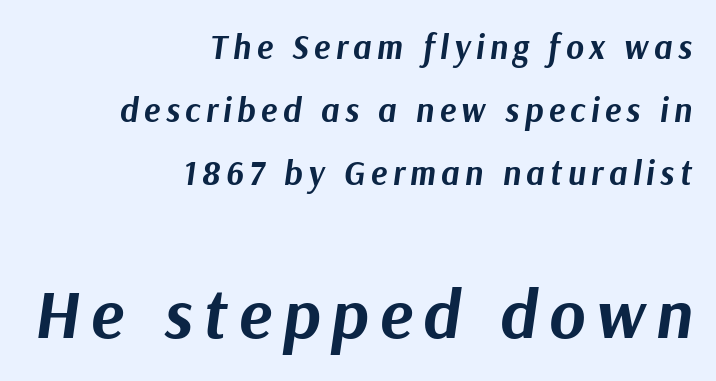
Q: Is the text bold? A: Yes.
Q: Is the text italic (slanted)? A: Yes, it leans right by about 9 degrees.
Q: Is the text underlined? A: No.
Q: How is the paragraph aligned? A: Right-aligned.
Q: Which block of text is set in a larger size, the first (top) or the second (bottom)? A: The second (bottom) one.
Q: Width (condensed, normal, or wide)? A: Normal.
Q: Stroke contrast? A: Medium.
Q: x-height? A: Medium.
Q: Monospaced? A: No.
